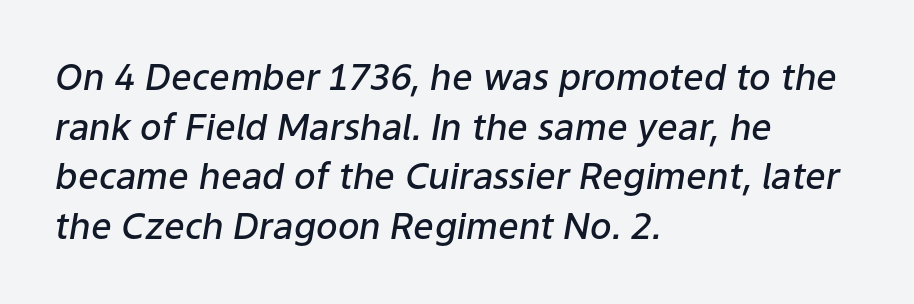
{"italic": "yes", "lean": "right", "slant_degrees": 9, "bold": "semi", "weight": "semibold", "width": "normal", "stroke_contrast": "low", "x_height": "medium", "monospaced": "no", "underline": "no", "align": "left", "line_spacing": "normal", "line_spacing_ratio": 1.38, "letter_spacing": "normal", "letter_spacing_em": 0.0, "glyph_px": 36}
